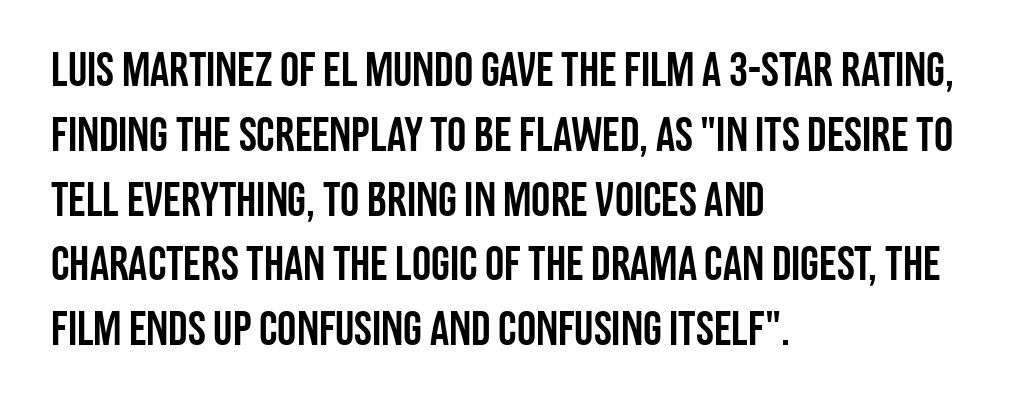
Q: Is the text italic (slanted)? A: No, it is upright.
Q: Is the typeface a serif or a sans-serif typeface? A: Sans-serif.
Q: Is the text underlined? A: No.
Q: How is the paragraph aligned? A: Left-aligned.
Q: Is the spacing between letters normal or unusually wide? A: Normal.
Q: Is the spacing between lines tight, normal or loose? A: Normal.
Q: Width (condensed, normal, or wide)? A: Condensed.
Q: Stroke contrast? A: Low.
Q: x-height? A: Large.
Q: Monospaced? A: No.
